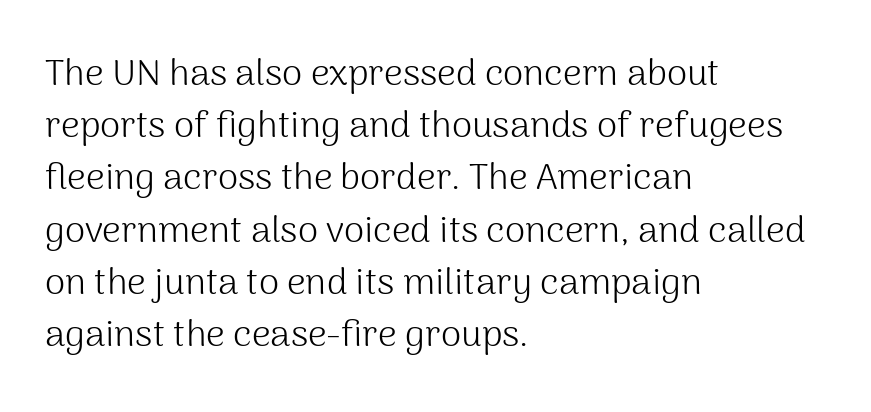
Q: Is the text bold? A: No.
Q: Is the text italic (slanted)? A: No, it is upright.
Q: Is the typeface a serif or a sans-serif typeface? A: Sans-serif.
Q: Is the text underlined? A: No.
Q: How is the paragraph aligned? A: Left-aligned.
Q: Is the spacing between letters normal or unusually wide? A: Normal.
Q: Is the spacing between lines tight, normal or loose? A: Normal.
Q: Width (condensed, normal, or wide)? A: Normal.
Q: Stroke contrast? A: Medium.
Q: x-height? A: Medium.
Q: Monospaced? A: No.
